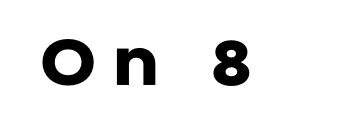
Q: Is the text bold? A: Yes.
Q: Is the text italic (slanted)? A: No, it is upright.
Q: Is the typeface a serif or a sans-serif typeface? A: Sans-serif.
Q: Is the text underlined? A: No.
Q: Is the spacing between letters normal or unusually wide? A: Unusually wide.
Q: Width (condensed, normal, or wide)? A: Normal.
Q: Stroke contrast? A: Low.
Q: x-height? A: Large.
Q: Monospaced? A: No.
